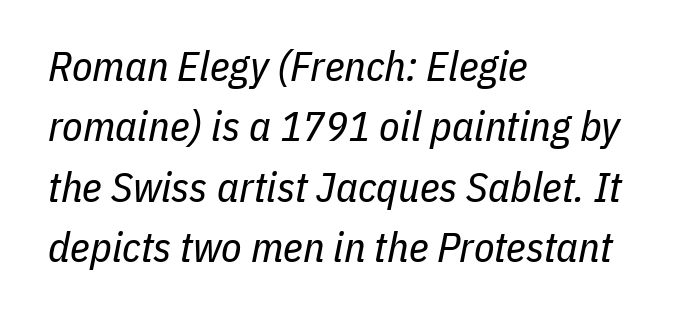
Alignment: flush left. Is this a heavy cut? Hardly; it is regular or lighter. Each word holds together tightly as a unit, with standard inter-letter gaps. The whole block is typeset with a tilt.
